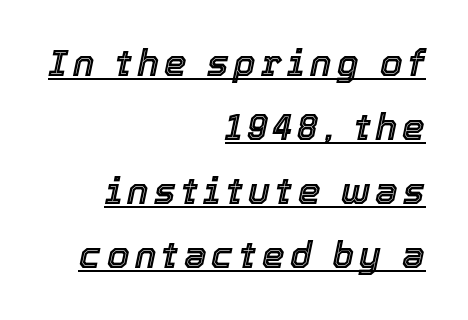
The rendering uses the underline text-decoration. Visually the block forms a straight wall on the right and a jagged coastline on the left. Note the varied advance widths — an 'i' is clearly narrower than an 'm'. Rendered with sloped, italic letterforms.
